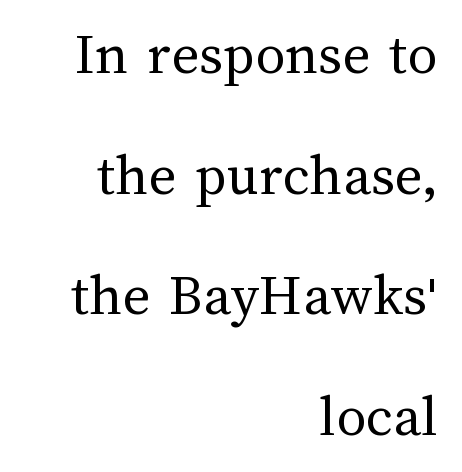
{"italic": "no", "bold": "no", "weight": "regular", "width": "normal", "stroke_contrast": "medium", "x_height": "medium", "monospaced": "no", "underline": "no", "align": "right", "line_spacing": "loose", "line_spacing_ratio": 2.01, "letter_spacing": "normal", "letter_spacing_em": 0.0, "glyph_px": 60}
